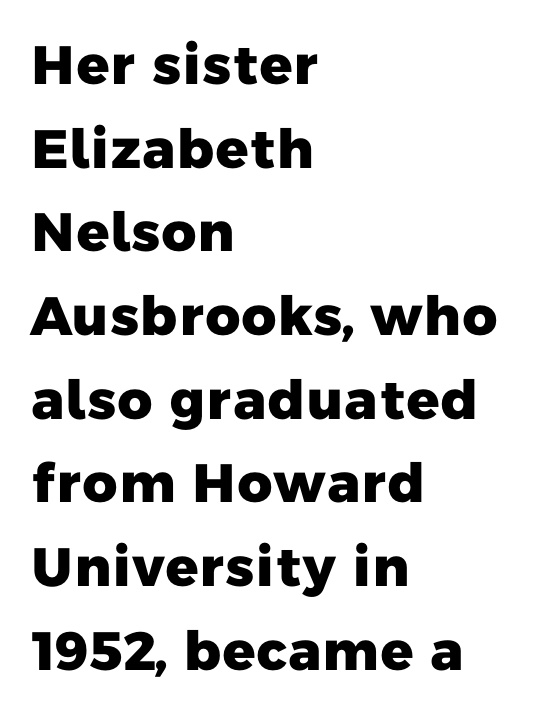
Plain, unruled lines of type. Characters follow at the spacing the type designer built in. Note the varied advance widths — an 'i' is clearly narrower than an 'm'. Students, observe: this is what conventionally led text looks like. Strokes here are thick enough to call this a true bold. Are there feet on the stems? There aren't — it's a sans.
